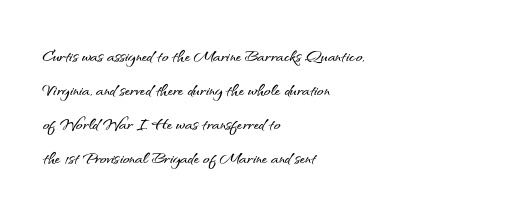
The image shows 22 px text type; set left-aligned, normal line spacing (1.55x), normal letter spacing, not underlined.
